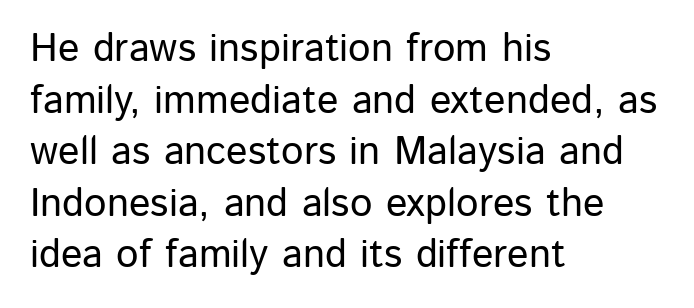
The image shows 40 px sans-serif type, upright; set left-aligned, normal line spacing (1.29x), normal letter spacing, not underlined; low stroke contrast and a medium x-height.
